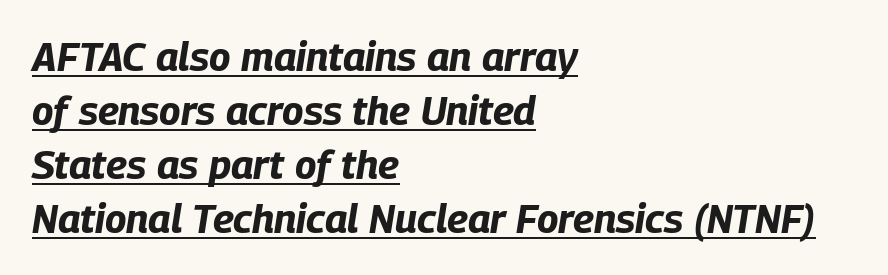
Q: Is the text bold? A: Yes.
Q: Is the text italic (slanted)? A: Yes, it leans right by about 9 degrees.
Q: Is the text underlined? A: Yes.
Q: How is the paragraph aligned? A: Left-aligned.
Q: Is the spacing between letters normal or unusually wide? A: Normal.
Q: Is the spacing between lines tight, normal or loose? A: Normal.
Q: Width (condensed, normal, or wide)? A: Condensed.
Q: Stroke contrast? A: Low.
Q: x-height? A: Large.
Q: Monospaced? A: No.
